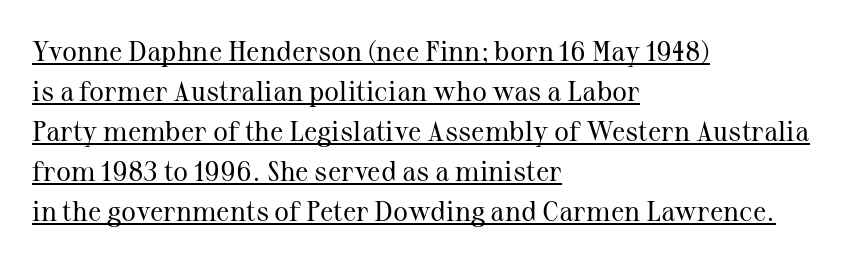
{"serif": "yes", "italic": "no", "bold": "no", "weight": "regular", "width": "normal", "stroke_contrast": "medium", "x_height": "medium", "monospaced": "no", "underline": "yes", "align": "left", "line_spacing": "normal", "line_spacing_ratio": 1.43, "letter_spacing": "normal", "letter_spacing_em": 0.0, "glyph_px": 28}
